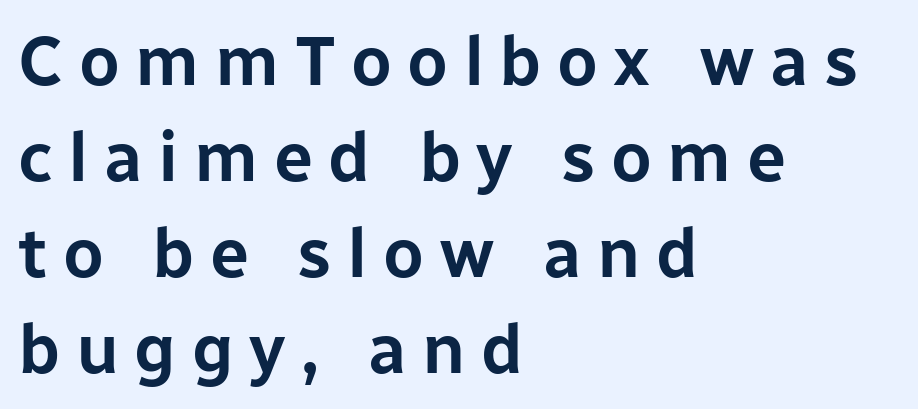
Q: Is the text italic (slanted)? A: No, it is upright.
Q: Is the typeface a serif or a sans-serif typeface? A: Sans-serif.
Q: Is the text underlined? A: No.
Q: How is the paragraph aligned? A: Left-aligned.
Q: Is the spacing between letters normal or unusually wide? A: Unusually wide.
Q: Is the spacing between lines tight, normal or loose? A: Normal.
Q: Width (condensed, normal, or wide)? A: Normal.
Q: Stroke contrast? A: Low.
Q: x-height? A: Medium.
Q: Monospaced? A: No.
